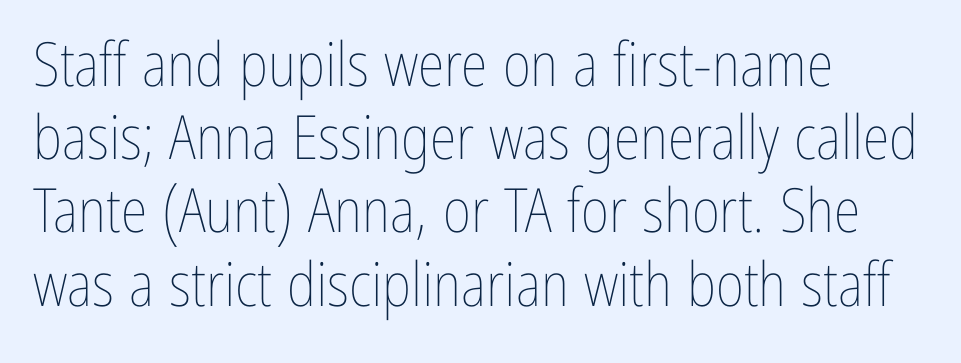
{"italic": "no", "bold": "no", "weight": "thin", "width": "condensed", "stroke_contrast": "low", "x_height": "medium", "monospaced": "no", "underline": "no", "align": "left", "line_spacing_ratio": 1.2, "letter_spacing": "normal", "letter_spacing_em": 0.0, "glyph_px": 61}
